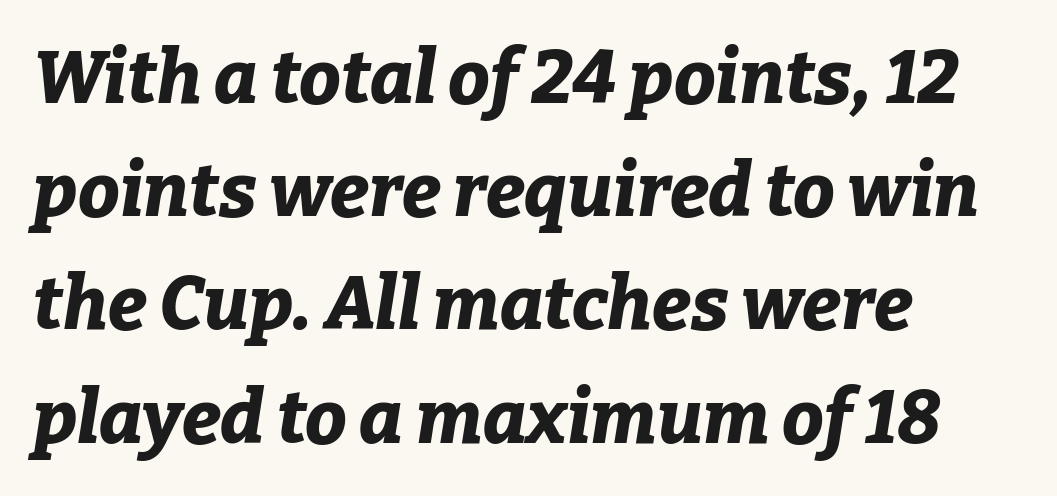
This sample has the flowing, uneven cadence of proportional lettering. Underline: absent. What weight is shown? A full bold with thick strokes. There's an unmistakable incline to the writing here. Standard letterfit; no display-style spreading of the glyphs.
